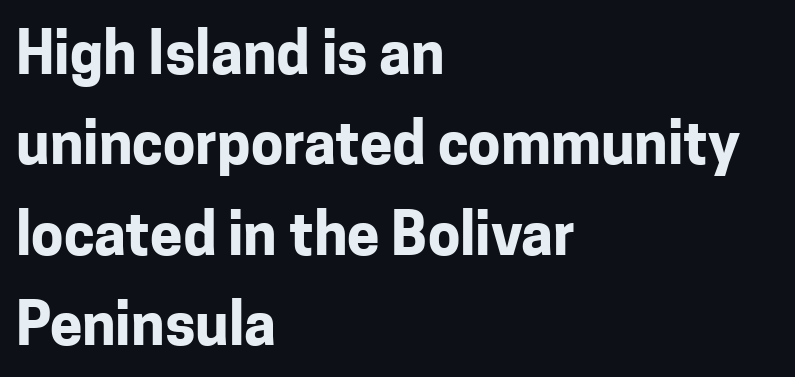
Notice how the stems are strictly vertical — no italics here. To sum up the face: it is a sans, with no serifs. In CSS terms this would be text-align: left. Nobody touched the tracking dial on this one. The strip under each line holds only bare page.
